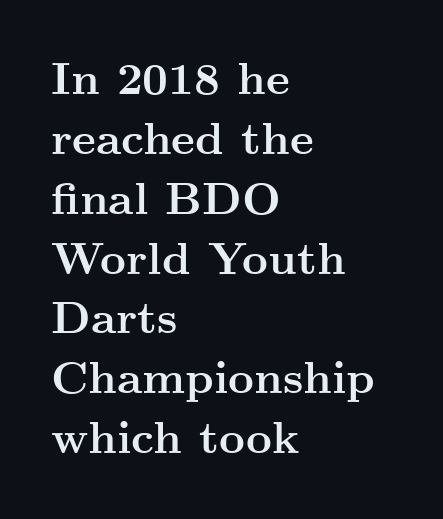
The image shows 45 px semibold, wide serif type, upright; set left-aligned, normal line spacing (1.33x), normal letter spacing, not underlined; medium stroke contrast and a small x-height.
